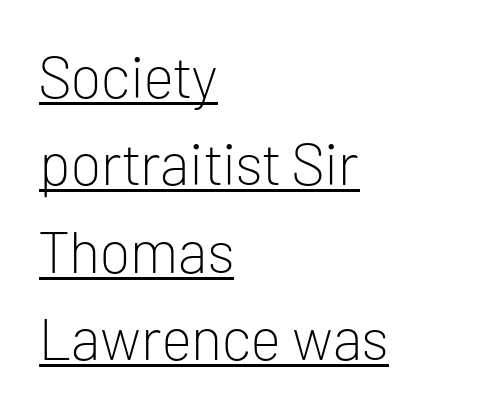
The weight tops out at a normal text grade. Think of a printed novel: that variable character pitch is what you see here. These lines are set flush left with a ragged right edge. Each letter's strokes conclude bluntly, with no projecting serifs. Baseline-to-baseline distance is the conventional proportion of letter height.
